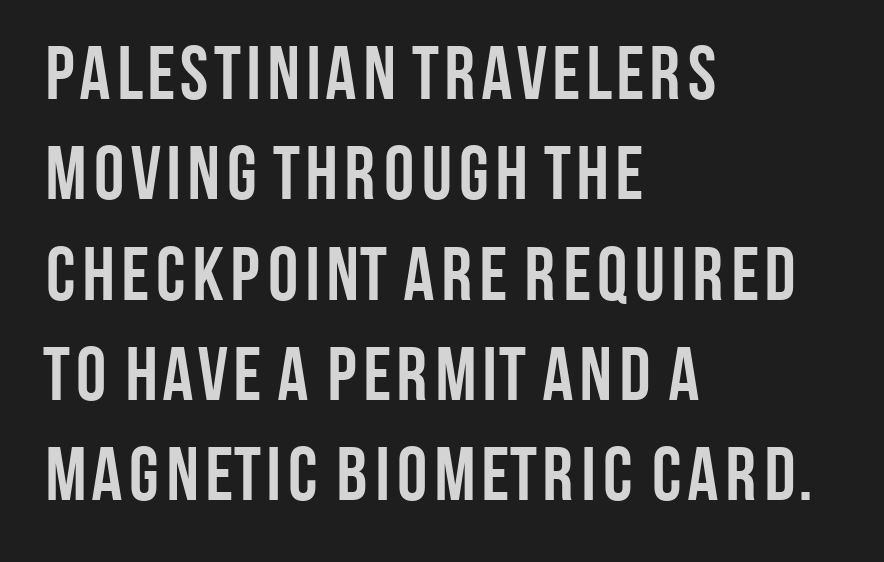
{"serif": "no", "italic": "no", "bold": "yes", "weight": "semibold", "width": "condensed", "stroke_contrast": "low", "x_height": "large", "monospaced": "no", "underline": "no", "align": "left", "line_spacing": "normal", "line_spacing_ratio": 1.32, "letter_spacing": "normal", "letter_spacing_em": 0.0, "glyph_px": 76}
